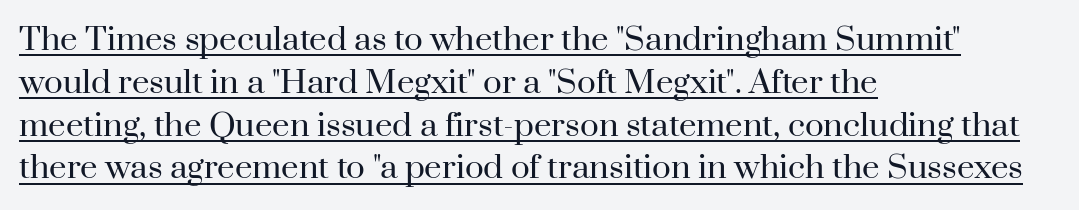
The image shows 31 px regular-weight serif type, upright; set left-aligned, normal line spacing (1.38x), normal letter spacing, underlined; high stroke contrast and a small x-height.
